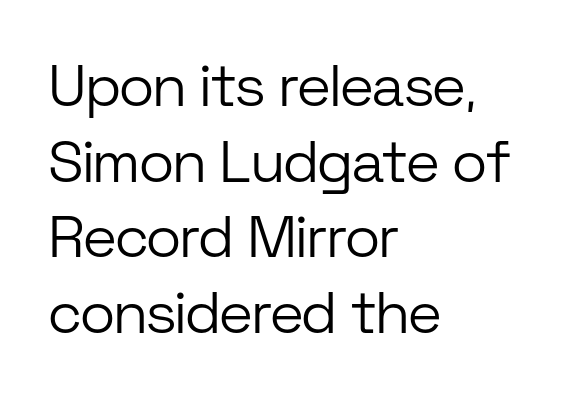
Q: Is the text bold? A: No.
Q: Is the text italic (slanted)? A: No, it is upright.
Q: Is the typeface a serif or a sans-serif typeface? A: Sans-serif.
Q: Is the text underlined? A: No.
Q: How is the paragraph aligned? A: Left-aligned.
Q: Is the spacing between letters normal or unusually wide? A: Normal.
Q: Is the spacing between lines tight, normal or loose? A: Normal.
Q: Width (condensed, normal, or wide)? A: Normal.
Q: Stroke contrast? A: Low.
Q: x-height? A: Medium.
Q: Monospaced? A: No.
